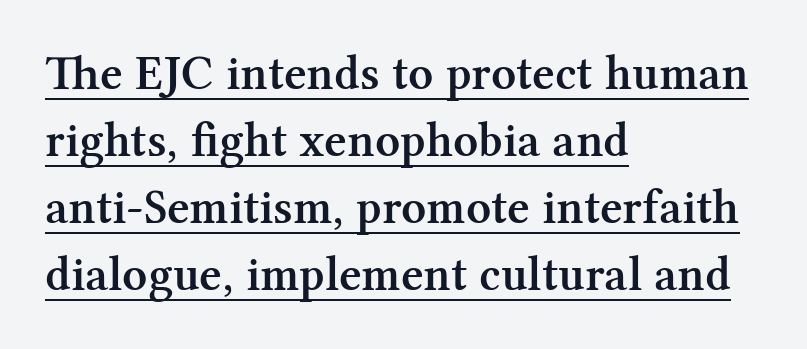
A typesetter would mark this as roman, not italic. The passage shown is typed in a proportional face where columns would drift. On the weight axis this lands at semibold, roughly 600. These lines sit exactly where default settings would place them. These lines are composed in type with serifs.
